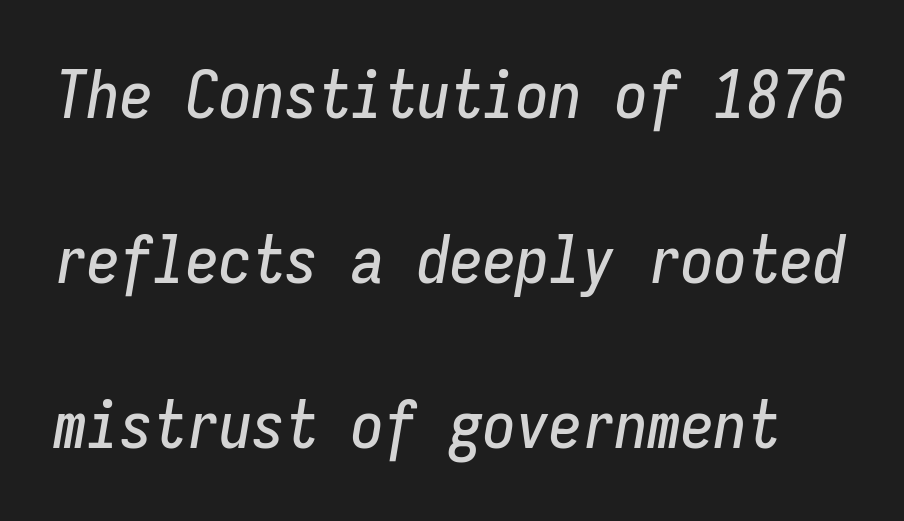
Letter spacing: default. The words here are not underlined. The passage shown is typed in a monospace face where columns stay perfectly aligned. Horizontal bands of white between lines are thick stripes. Style check: oblique.
